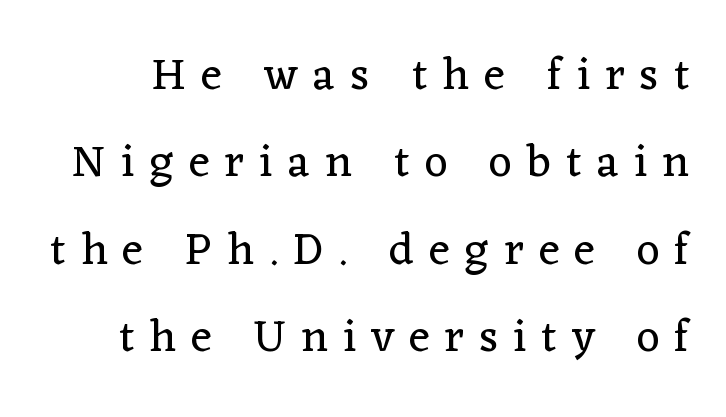
The image shows 45 px regular-weight serif type, upright; set loose line spacing (1.94x), unusually wide letter spacing (+0.34 em), not underlined; low stroke contrast and a medium x-height.
